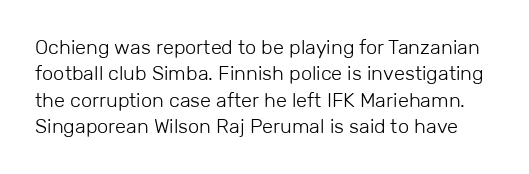
Q: Is the text bold? A: No.
Q: Is the text italic (slanted)? A: No, it is upright.
Q: Is the text underlined? A: No.
Q: Is the spacing between letters normal or unusually wide? A: Normal.
Q: Is the spacing between lines tight, normal or loose? A: Normal.
